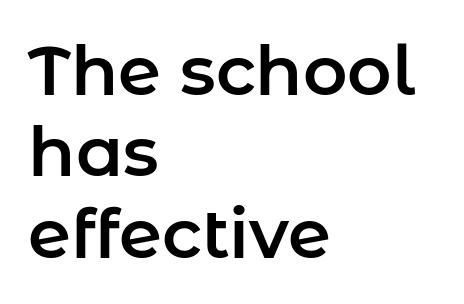
Varying glyph widths throughout — classic text-font behaviour. Honestly, the letter spacing is just normal — you wouldn't notice it. These lines are set flush left with a ragged right edge. Descender tails drop into unmarked territory. The letters stand upright; this is a roman face.
